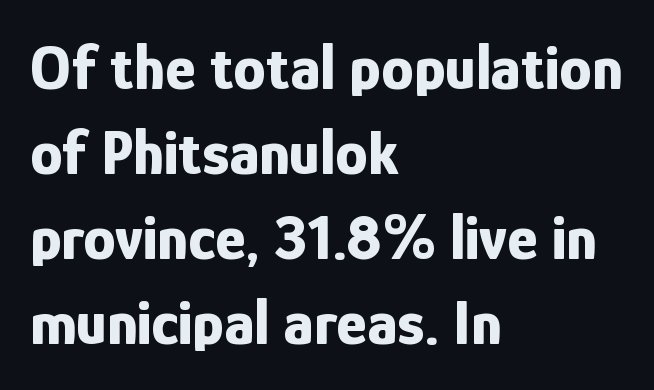
{"serif": "no", "italic": "no", "bold": "yes", "weight": "bold", "width": "condensed", "stroke_contrast": "low", "x_height": "medium", "monospaced": "no", "underline": "no", "align": "left", "line_spacing": "normal", "line_spacing_ratio": 1.31, "letter_spacing": "normal", "letter_spacing_em": 0.0, "glyph_px": 65}
